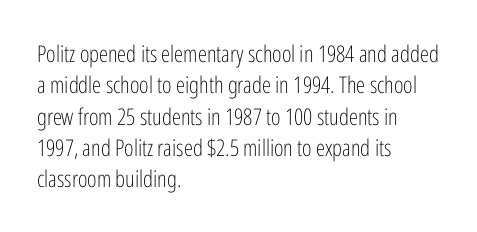
{"italic": "no", "bold": "no", "underline": "no", "align": "left", "line_spacing": "normal", "line_spacing_ratio": 1.36, "letter_spacing": "normal", "letter_spacing_em": 0.0, "glyph_px": 23}
